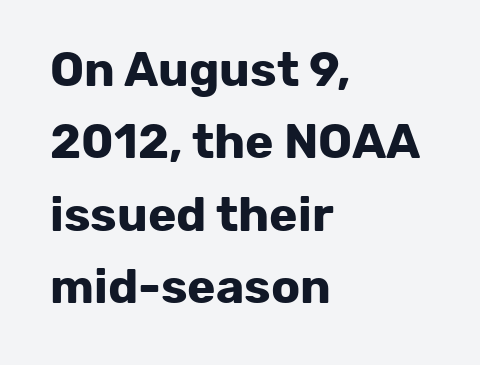
{"serif": "no", "italic": "no", "bold": "yes", "weight": "bold", "width": "normal", "stroke_contrast": "low", "x_height": "medium", "monospaced": "no", "underline": "no", "align": "left", "line_spacing": "normal", "line_spacing_ratio": 1.51, "letter_spacing": "normal", "letter_spacing_em": 0.0, "glyph_px": 48}
